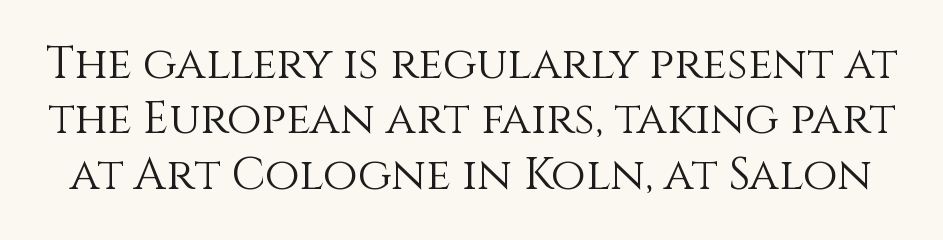
Compared with typical body copy, the letter spacing here is the same. The letters advance in unequal steps, a hallmark of proportional type. Compared with a typical body face, this is equally light or lighter still. Bare-footed words on every line.
